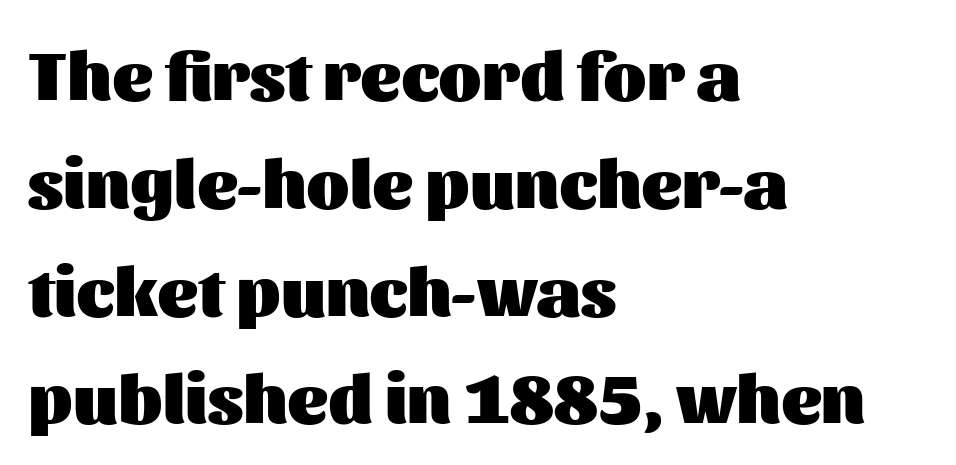
The image shows 70 px heavy sans-serif type, upright; set left-aligned, normal line spacing (1.54x), normal letter spacing, not underlined; medium stroke contrast and a medium x-height.
